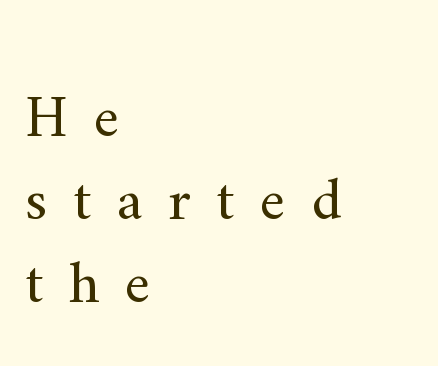
{"serif": "yes", "italic": "no", "bold": "no", "weight": "regular", "width": "normal", "stroke_contrast": "medium", "x_height": "small", "monospaced": "no", "underline": "no", "align": "left", "line_spacing": "normal", "line_spacing_ratio": 1.36, "letter_spacing": "wide", "letter_spacing_em": 0.42, "glyph_px": 61}
